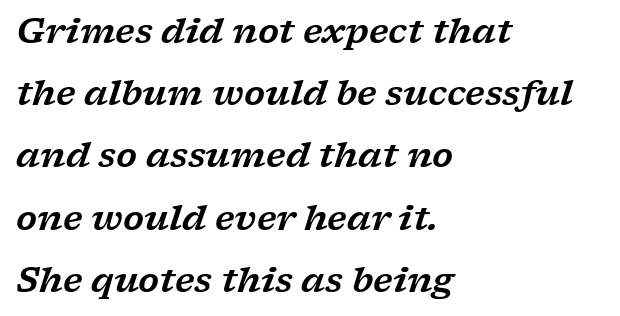
Reading down the block, your eye returns to a fixed left position each line. The letters are slanted; this is an italic face. What kind of face is this? One with serifs. A typesetter would call this proportional, since set widths differ per character.
